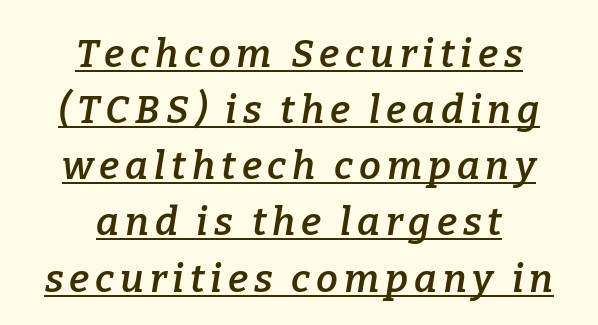
Is there an underline? Yes — a line sits under the letters. This sample uses an oblique cut, with every glyph tilted off the vertical. Notice the strokes are somewhat thickened but not fully heavy: this is a semibold. Each letter keeps its own natural width here, so spacing adapts to shape.
